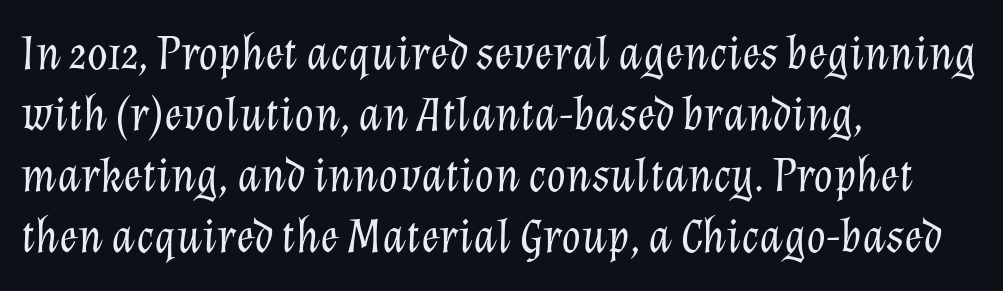
Beneath every word, the page is bare. Compared with typical body copy, the letter spacing here is the same. The rag falls on the right side of this text block. The letters advance in unequal steps, a hallmark of proportional type. Caption: face not bold, strokes unweighted. Would a proofreader flag this as italicized? Yes.
